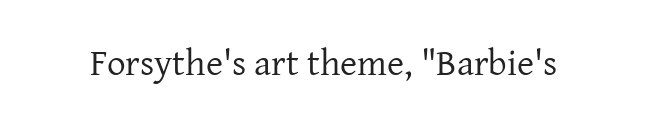
The image shows 37 px regular-weight serif type, upright; set normal letter spacing, not underlined; low stroke contrast and a medium x-height.
